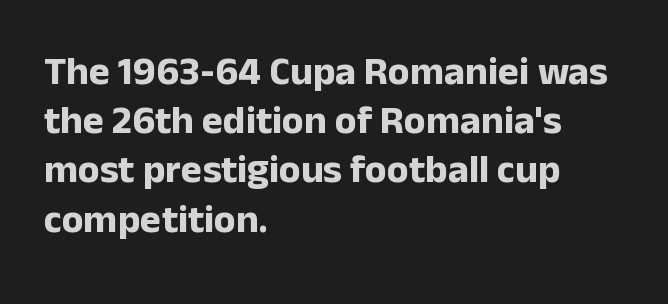
{"serif": "no", "italic": "no", "bold": "yes", "weight": "bold", "width": "normal", "stroke_contrast": "low", "x_height": "medium", "monospaced": "no", "underline": "no", "align": "left", "line_spacing_ratio": 1.23, "letter_spacing": "normal", "letter_spacing_em": 0.0, "glyph_px": 40}
